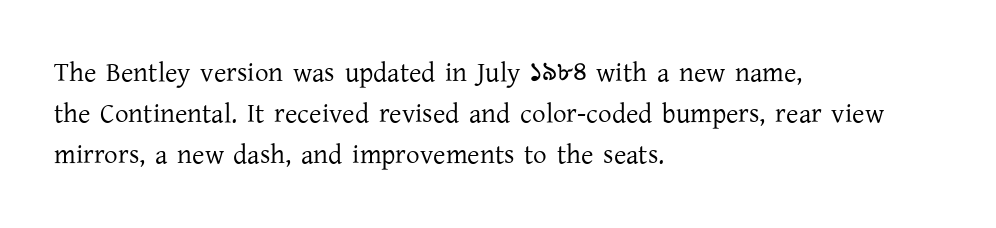
{"italic": "no", "bold": "no", "underline": "no", "align": "left", "line_spacing": "normal", "line_spacing_ratio": 1.51, "letter_spacing": "normal", "letter_spacing_em": 0.0, "glyph_px": 27}
